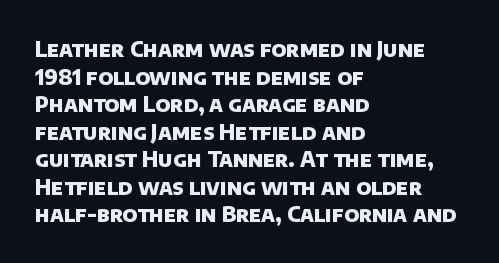
The image shows 21 px bold type; set left-aligned, normal line spacing (1.31x), normal letter spacing, not underlined.
